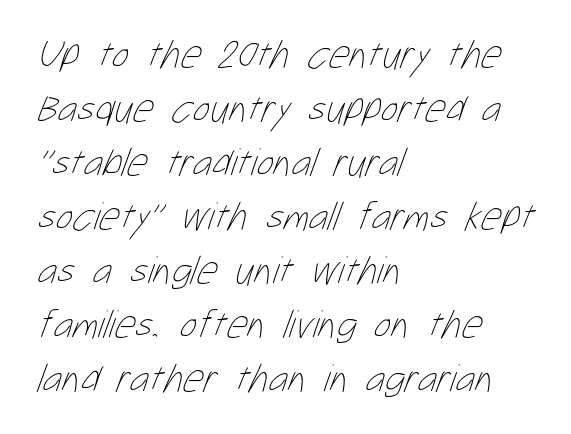
Q: Is the text bold? A: No.
Q: Is the text underlined? A: No.
Q: How is the paragraph aligned? A: Left-aligned.
Q: Is the spacing between letters normal or unusually wide? A: Normal.
Q: Is the spacing between lines tight, normal or loose? A: Normal.
Q: Width (condensed, normal, or wide)? A: Condensed.
Q: Stroke contrast? A: Low.
Q: x-height? A: Medium.
Q: Monospaced? A: No.
